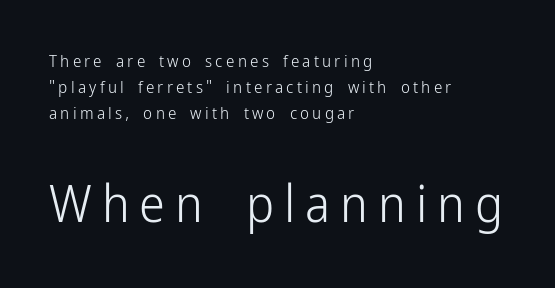
{"serif": "no", "italic": "no", "bold": "no", "weight": "light", "width": "condensed", "stroke_contrast": "low", "x_height": "medium", "monospaced": "no", "underline": "no", "align": "left", "line_spacing": "normal", "line_spacing_ratio": 1.54, "larger_block": "second", "size_ratio": 3.06, "glyph_px": 52}
